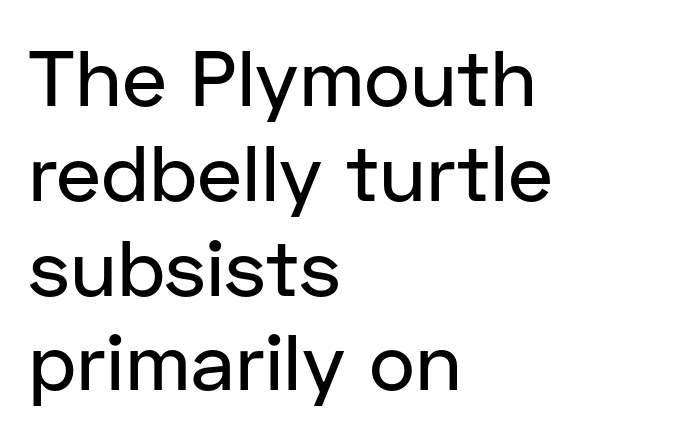
Q: Is the text italic (slanted)? A: No, it is upright.
Q: Is the typeface a serif or a sans-serif typeface? A: Sans-serif.
Q: Is the text underlined? A: No.
Q: How is the paragraph aligned? A: Left-aligned.
Q: Is the spacing between letters normal or unusually wide? A: Normal.
Q: Width (condensed, normal, or wide)? A: Normal.
Q: Stroke contrast? A: Low.
Q: x-height? A: Medium.
Q: Monospaced? A: No.
